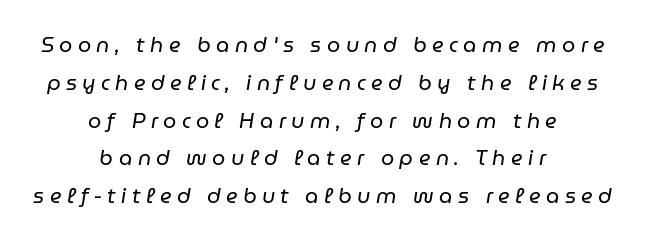
This rendering widens character spacing well past its baseline value. Ink coverage per letter is moderate at most. Horizontal alignment here is central, giving a formal, balanced look. Descenders hang freely into open space.
